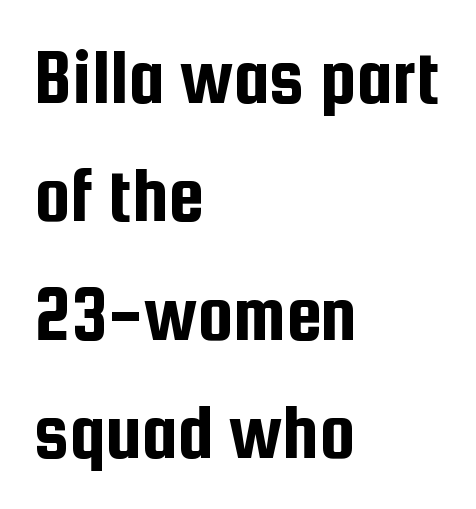
{"serif": "no", "italic": "no", "width": "condensed", "stroke_contrast": "low", "x_height": "medium", "monospaced": "no", "underline": "no", "align": "left", "line_spacing": "normal", "line_spacing_ratio": 1.48, "letter_spacing": "normal", "letter_spacing_em": 0.0, "glyph_px": 80}
